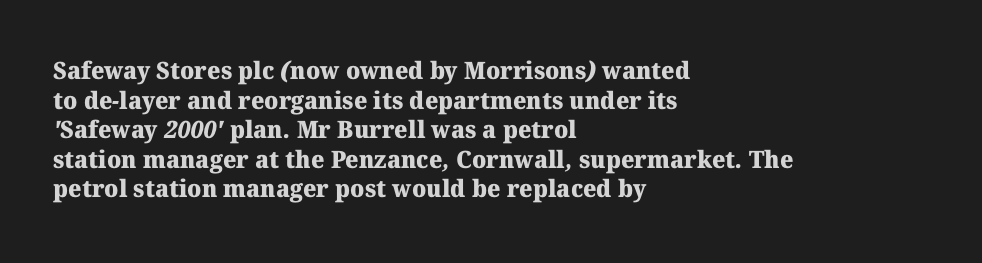
{"bold": "yes", "underline": "no", "align": "left", "line_spacing_ratio": 1.23, "letter_spacing": "normal", "letter_spacing_em": 0.0, "glyph_px": 24}
